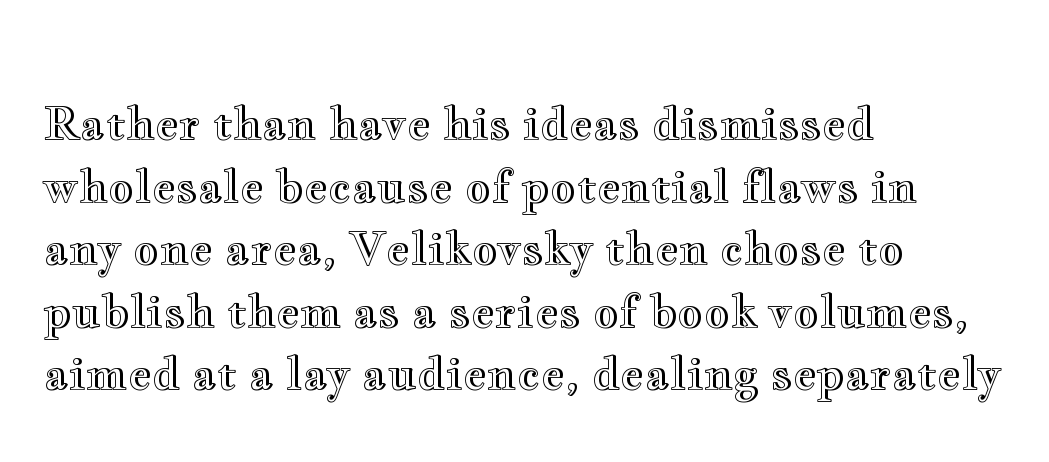
Q: Is the text italic (slanted)? A: No, it is upright.
Q: Is the text underlined? A: No.
Q: How is the paragraph aligned? A: Left-aligned.
Q: Is the spacing between letters normal or unusually wide? A: Normal.
Q: Is the spacing between lines tight, normal or loose? A: Normal.
Q: Width (condensed, normal, or wide)? A: Wide.
Q: x-height? A: Small.
Q: Monospaced? A: No.
